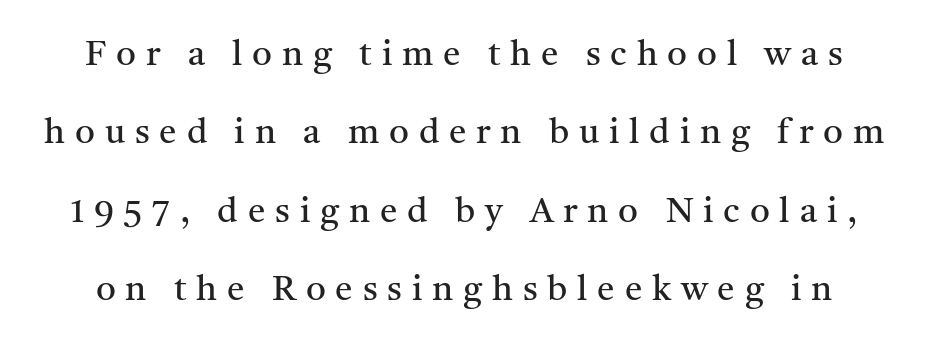
The image shows 35 px regular-weight serif type, upright; set loose line spacing (2.24x), unusually wide letter spacing (+0.28 em), not underlined; medium stroke contrast and a medium x-height.
